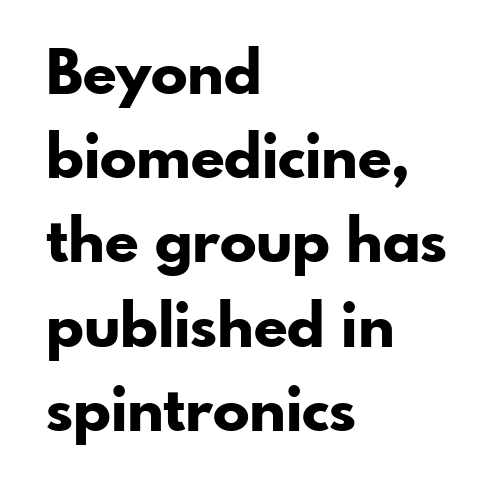
{"serif": "no", "italic": "no", "bold": "yes", "weight": "bold", "width": "normal", "stroke_contrast": "low", "x_height": "small", "monospaced": "no", "underline": "no", "align": "left", "line_spacing": "normal", "line_spacing_ratio": 1.38, "letter_spacing": "normal", "letter_spacing_em": 0.0, "glyph_px": 61}
